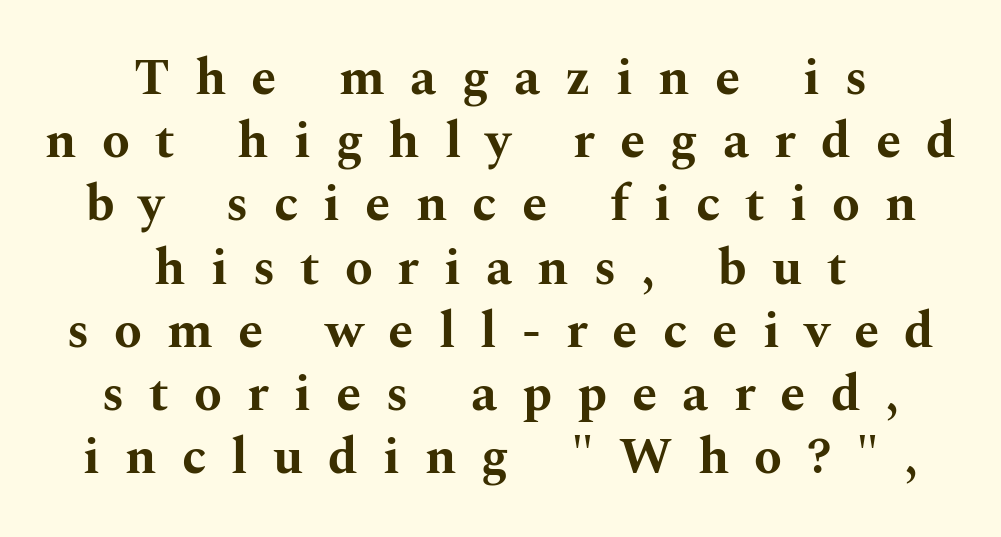
{"serif": "yes", "italic": "no", "bold": "yes", "weight": "bold", "width": "wide", "stroke_contrast": "medium", "x_height": "medium", "monospaced": "no", "underline": "no", "align": "center", "line_spacing_ratio": 1.24, "letter_spacing": "wide", "letter_spacing_em": 0.49, "glyph_px": 51}
